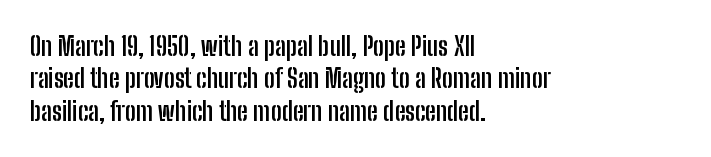
{"italic": "no", "bold": "yes", "underline": "no", "align": "left", "line_spacing": "normal", "line_spacing_ratio": 1.25, "letter_spacing": "normal", "letter_spacing_em": 0.0, "glyph_px": 26}
